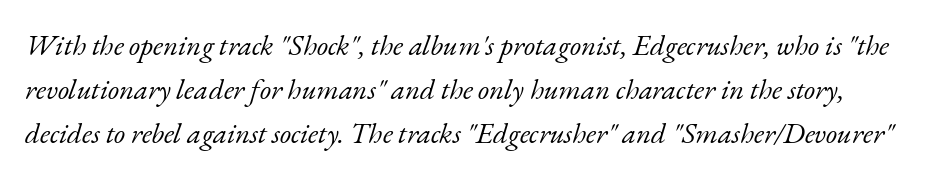
Q: Is the text bold? A: No.
Q: Is the text italic (slanted)? A: Yes, it leans right by about 17 degrees.
Q: Is the typeface a serif or a sans-serif typeface? A: Serif.
Q: Is the text underlined? A: No.
Q: Is the spacing between letters normal or unusually wide? A: Normal.
Q: Is the spacing between lines tight, normal or loose? A: Normal.
Q: Width (condensed, normal, or wide)? A: Normal.
Q: Stroke contrast? A: Low.
Q: x-height? A: Small.
Q: Monospaced? A: No.
